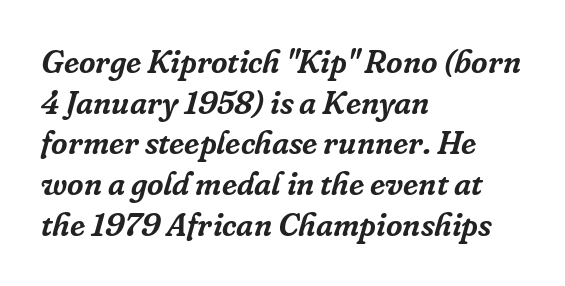
The image shows 32 px serif type, italic (leaning right); set left-aligned, normal line spacing (1.27x), normal letter spacing, not underlined; low stroke contrast and a medium x-height.
